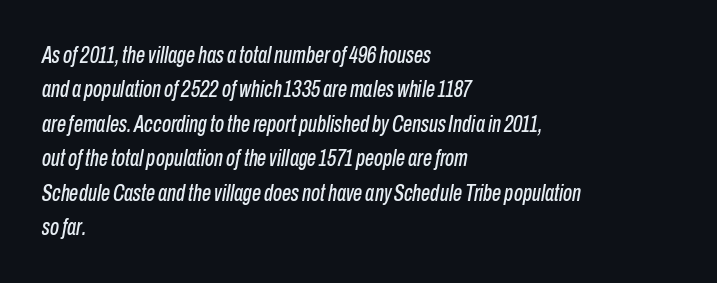
{"italic": "yes", "lean": "right", "slant_degrees": 10, "underline": "no", "align": "left", "line_spacing": "normal", "line_spacing_ratio": 1.5, "letter_spacing": "normal", "letter_spacing_em": 0.0, "glyph_px": 23}
